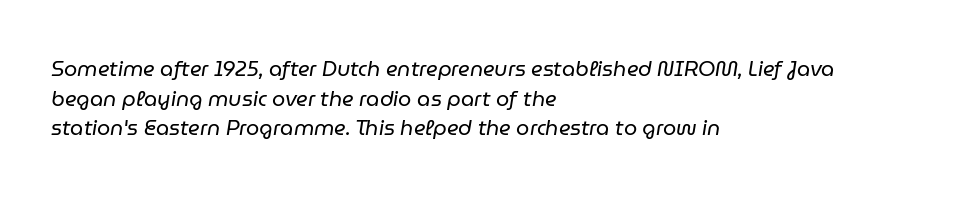
The image shows 21 px text type, italic (leaning right); set left-aligned, normal line spacing (1.41x), normal letter spacing, not underlined.
